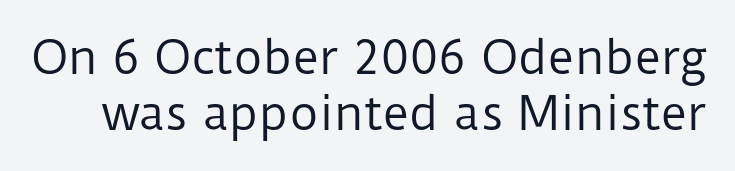
Unmarked baselines from the first word to the last. Proportional: the letters do not fall into vertical columns. Is this a sans? Yes — the strokes have no serifs. Between one letter and the next there's only the usual sliver of space. You can tell it's not italic because the verticals are truly vertical.
